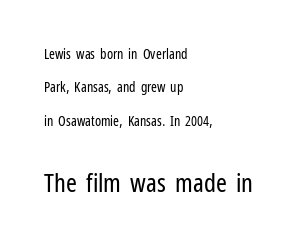
Which chunk is bigger? The second one — the bottom block dwarfs the top. The tracking reads as untouched default to a designer's eye. The passage shown is not underscored anywhere. This is not heavy type; no bold has been used. Successive baselines arrive slowly, with a big drop between each.
